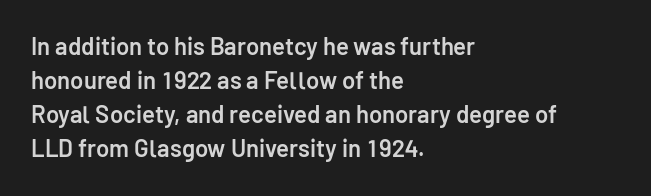
Does the weight exceed regular? Yes, but only to semibold. The glyphs are unaccompanied by any horizontal stroke below them. Line starts are locked; line ends wander. Leading: standard.
